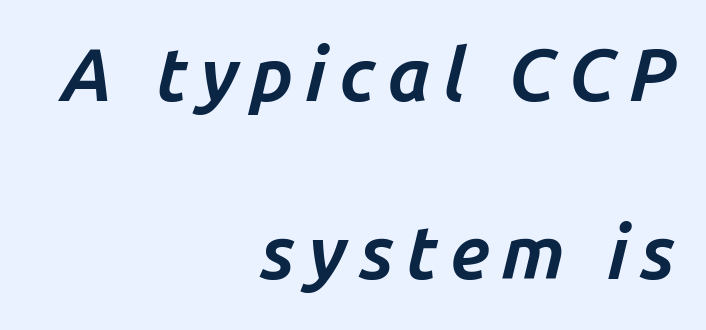
The image shows 75 px bold type, italic (leaning right); set right-aligned, loose line spacing (2.38x), not underlined; low stroke contrast and a medium x-height.
